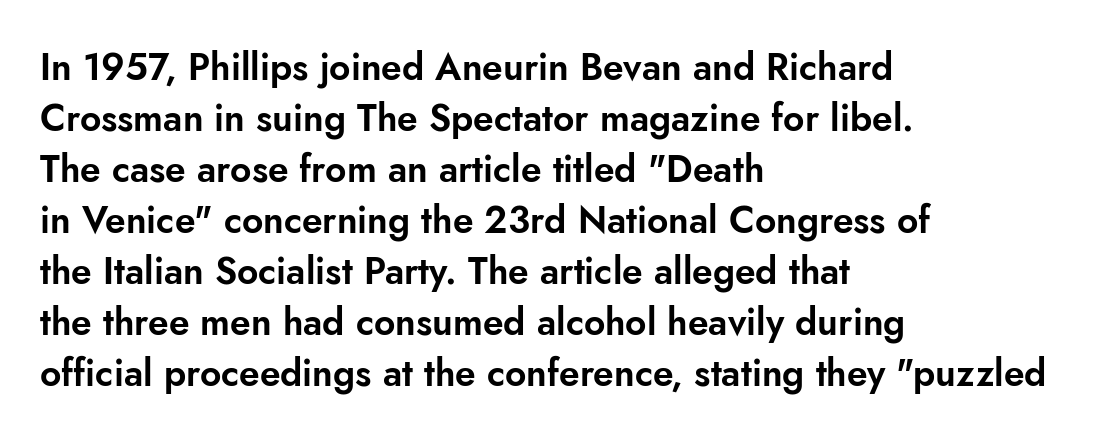
{"serif": "no", "italic": "no", "width": "normal", "stroke_contrast": "low", "x_height": "small", "monospaced": "no", "underline": "no", "align": "left", "line_spacing": "normal", "line_spacing_ratio": 1.38, "letter_spacing": "normal", "letter_spacing_em": 0.0, "glyph_px": 37}
